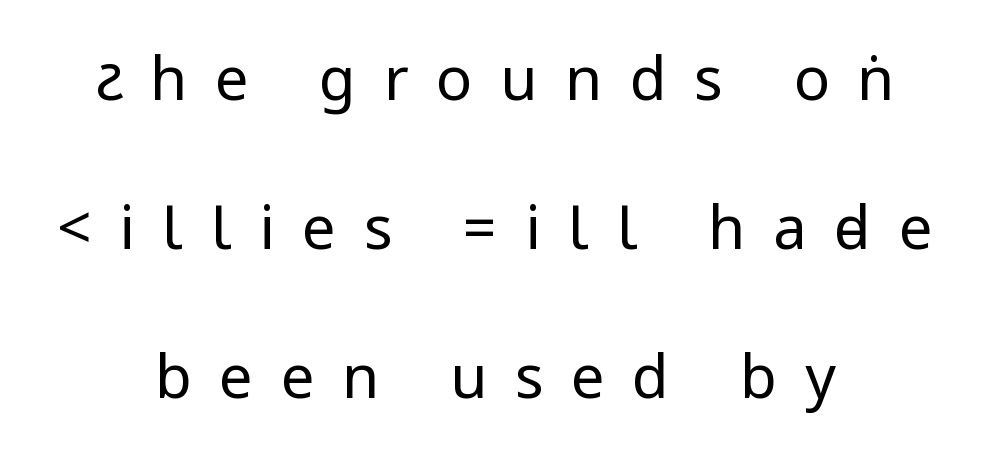
The letters carry no serifs — their stems end cleanly without finishing strokes. If you drew a line through each stem, it would be perfectly vertical. Each row of text sits above clean, open space. The rag falls on both sides of this text block equally.
